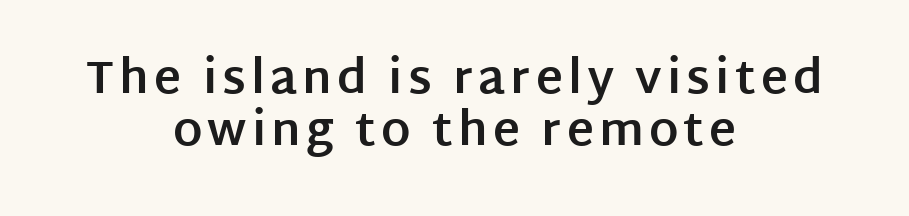
{"serif": "no", "italic": "no", "bold": "yes", "weight": "bold", "width": "normal", "stroke_contrast": "low", "x_height": "large", "monospaced": "no", "underline": "no", "align": "center", "line_spacing": "tight", "line_spacing_ratio": 1.12, "glyph_px": 46}
